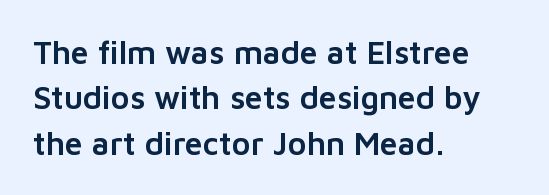
Q: Is the text italic (slanted)? A: No, it is upright.
Q: Is the typeface a serif or a sans-serif typeface? A: Sans-serif.
Q: Is the text underlined? A: No.
Q: How is the paragraph aligned? A: Left-aligned.
Q: Is the spacing between letters normal or unusually wide? A: Normal.
Q: Is the spacing between lines tight, normal or loose? A: Normal.
Q: Width (condensed, normal, or wide)? A: Normal.
Q: Stroke contrast? A: Low.
Q: x-height? A: Medium.
Q: Monospaced? A: No.
